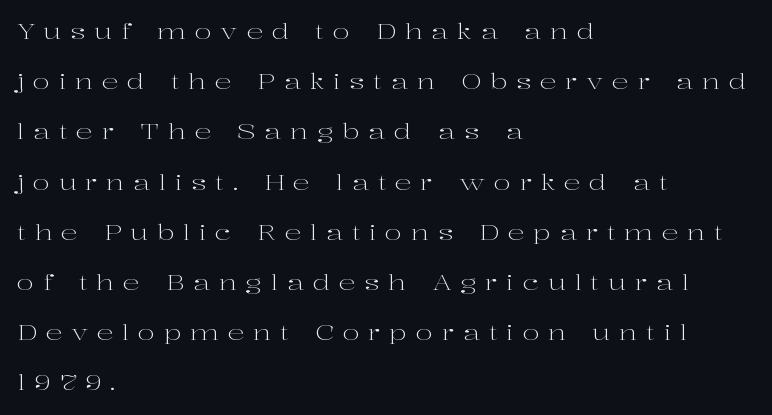
Q: Is the text bold? A: No.
Q: Is the text italic (slanted)? A: No, it is upright.
Q: Is the text underlined? A: No.
Q: How is the paragraph aligned? A: Left-aligned.
Q: Is the spacing between letters normal or unusually wide? A: Unusually wide.
Q: Is the spacing between lines tight, normal or loose? A: Loose.
